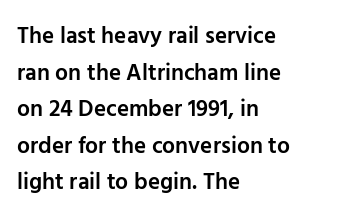
The type is set solid horizontally, with unmodified tracking. Visually the block forms a straight wall on the left and a jagged coastline on the right. Does the lettering tilt? It doesn't — this is upright. Baseline-to-baseline distance is the conventional proportion of letter height. Anything drawn beneath the words? Only blank space.
